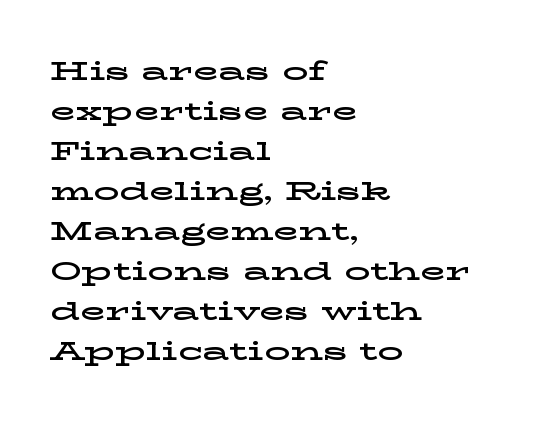
The image shows 26 px text type, upright; set left-aligned, normal line spacing (1.54x), normal letter spacing, not underlined.
